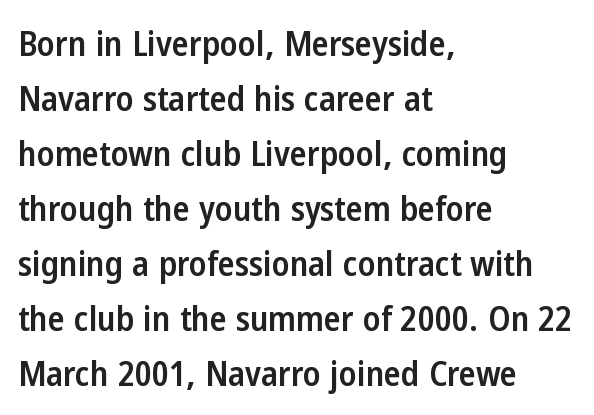
Q: Is the text bold? A: Semi-bold.
Q: Is the text italic (slanted)? A: No, it is upright.
Q: Is the typeface a serif or a sans-serif typeface? A: Sans-serif.
Q: Is the text underlined? A: No.
Q: How is the paragraph aligned? A: Left-aligned.
Q: Is the spacing between letters normal or unusually wide? A: Normal.
Q: Is the spacing between lines tight, normal or loose? A: Normal.
Q: Width (condensed, normal, or wide)? A: Condensed.
Q: Stroke contrast? A: Low.
Q: x-height? A: Medium.
Q: Monospaced? A: No.
